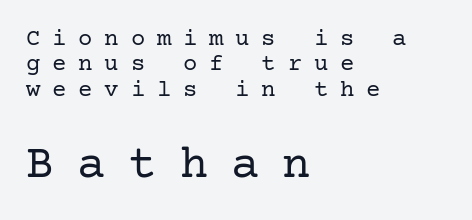
{"serif": "yes", "italic": "no", "bold": "no", "weight": "regular", "width": "normal", "stroke_contrast": "low", "x_height": "medium", "underline": "no", "align": "left", "line_spacing": "tight", "line_spacing_ratio": 1.06, "letter_spacing": "wide", "letter_spacing_em": 0.49, "larger_block": "second", "size_ratio": 1.96, "glyph_px": 47}
